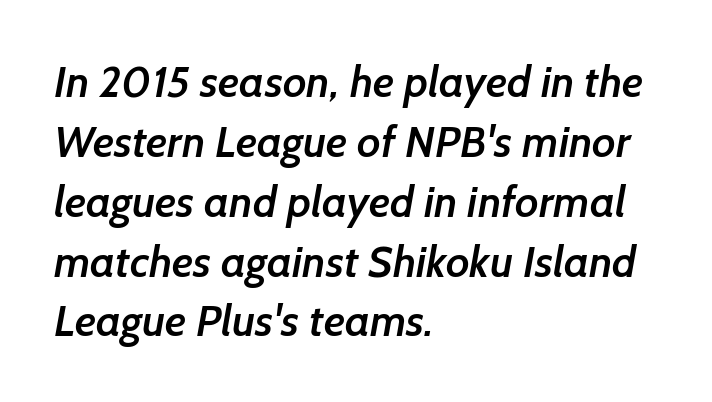
Looks like regular typesetting: each glyph gets only the width it needs. Notice how descenders clear the ascenders below comfortably — that's standard leading. Characters follow at the spacing the type designer built in. These lines are set flush left with a ragged right edge.
